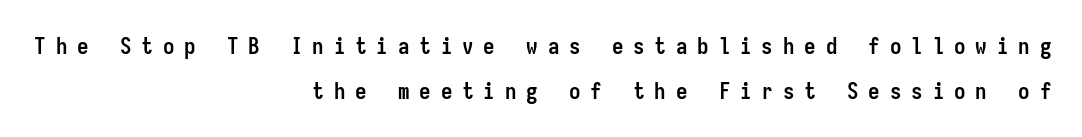
The image shows 23 px bold type, upright; set right-aligned, loose line spacing (1.95x), unusually wide letter spacing (+0.43 em), not underlined.
